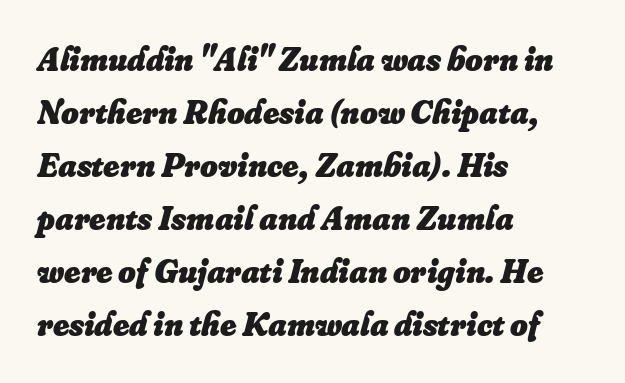
Q: Is the text bold? A: Yes.
Q: Is the text italic (slanted)? A: Yes, it leans right by about 16 degrees.
Q: Is the text underlined? A: No.
Q: How is the paragraph aligned? A: Left-aligned.
Q: Is the spacing between letters normal or unusually wide? A: Normal.
Q: Is the spacing between lines tight, normal or loose? A: Normal.
Q: Width (condensed, normal, or wide)? A: Normal.
Q: Stroke contrast? A: Low.
Q: x-height? A: Small.
Q: Monospaced? A: No.
